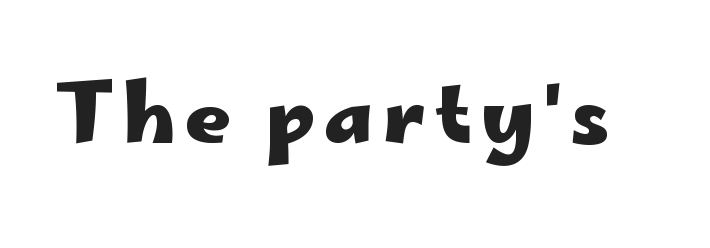
Is the type bold? Yes — the strokes are clearly thick and heavy. Examine the stroke ends and you'll find no serifs. Is this a fixed-width face? No — the glyphs have proportional, varying widths. In terms of posture, this sample is upright. Letters rest on an invisible, unmarked baseline.
